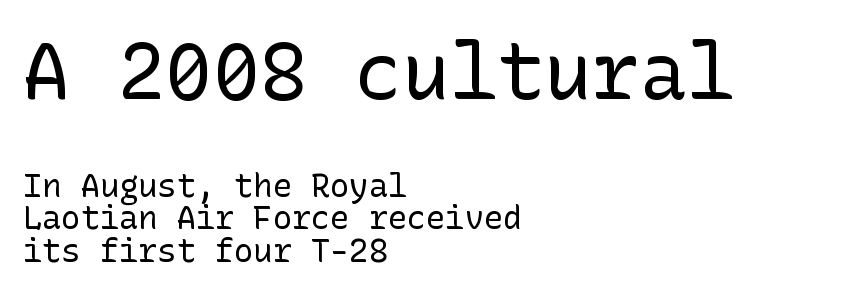
The image shows 79 px regular-weight sans-serif type, upright; set left-aligned, tight line spacing (1.01x), normal letter spacing, not underlined; the first (top) block is 2.47x larger; low stroke contrast and a medium x-height.
